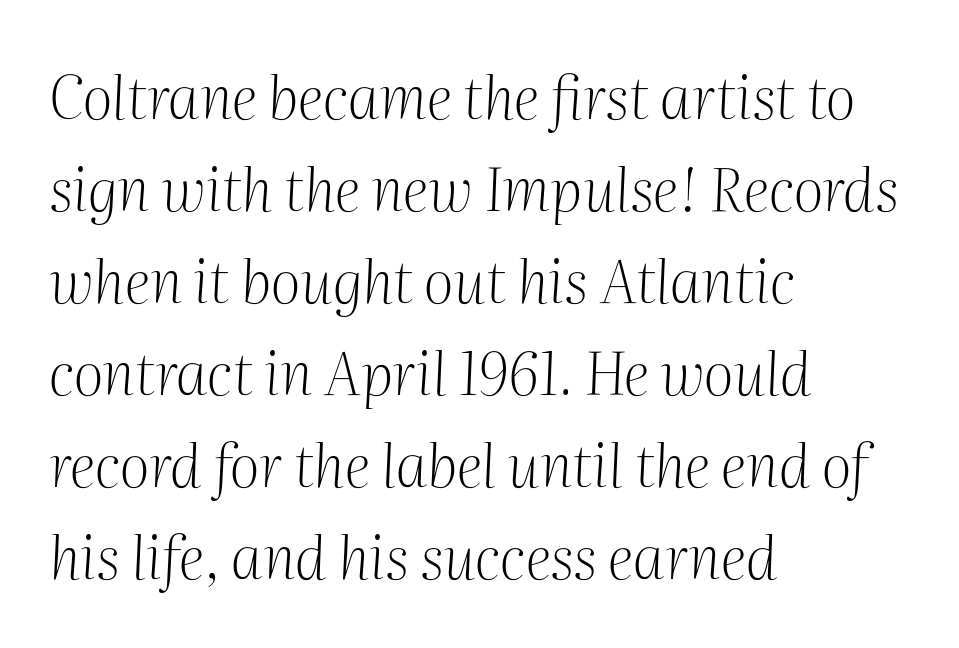
Reading down the block, your eye returns to a fixed left position each line. The passage shown stacks its lines at a standard gap. Each letter keeps its own natural width here, so spacing adapts to shape. Underline: absent. Here the glyphs are tracked normally, forming tight word shapes.
